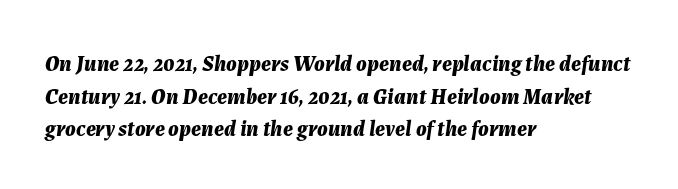
{"italic": "yes", "lean": "right", "slant_degrees": 7, "bold": "yes", "underline": "no", "align": "left", "line_spacing": "normal", "line_spacing_ratio": 1.48, "letter_spacing": "normal", "letter_spacing_em": 0.0, "glyph_px": 22}
